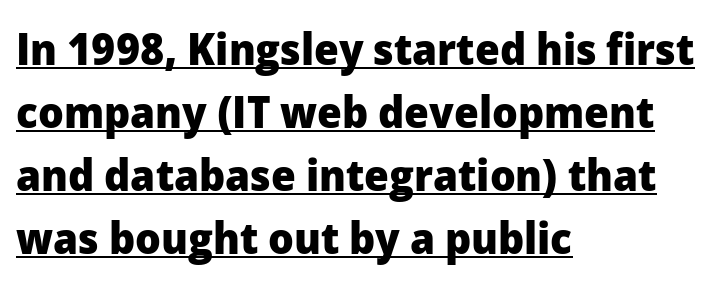
The gaps between neighbouring characters are ordinary and unremarkable. Underlining? Definitely there. Designer's note — italics off, roman on. The setting favours the left margin, as ordinary paragraphs usually do.
